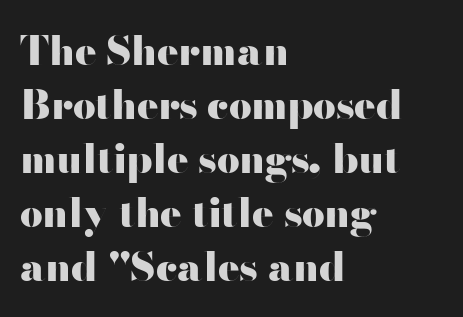
Q: Is the text bold? A: Yes.
Q: Is the text italic (slanted)? A: No, it is upright.
Q: Is the typeface a serif or a sans-serif typeface? A: Sans-serif.
Q: Is the text underlined? A: No.
Q: How is the paragraph aligned? A: Left-aligned.
Q: Is the spacing between letters normal or unusually wide? A: Normal.
Q: Is the spacing between lines tight, normal or loose? A: Normal.
Q: Width (condensed, normal, or wide)? A: Wide.
Q: Stroke contrast? A: High.
Q: x-height? A: Small.
Q: Monospaced? A: No.
